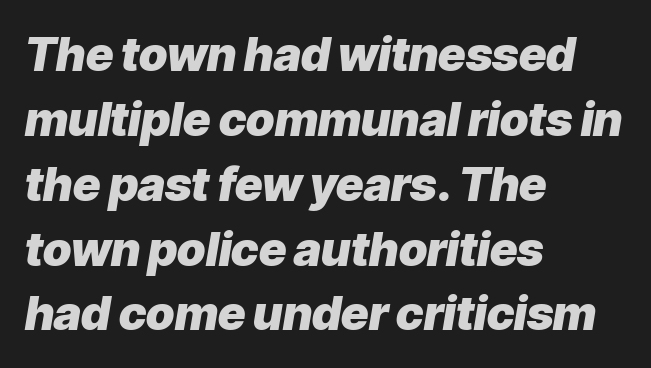
The image shows 47 px heavy type, italic (leaning right); set left-aligned, normal line spacing (1.38x), normal letter spacing, not underlined; low stroke contrast and a medium x-height.
